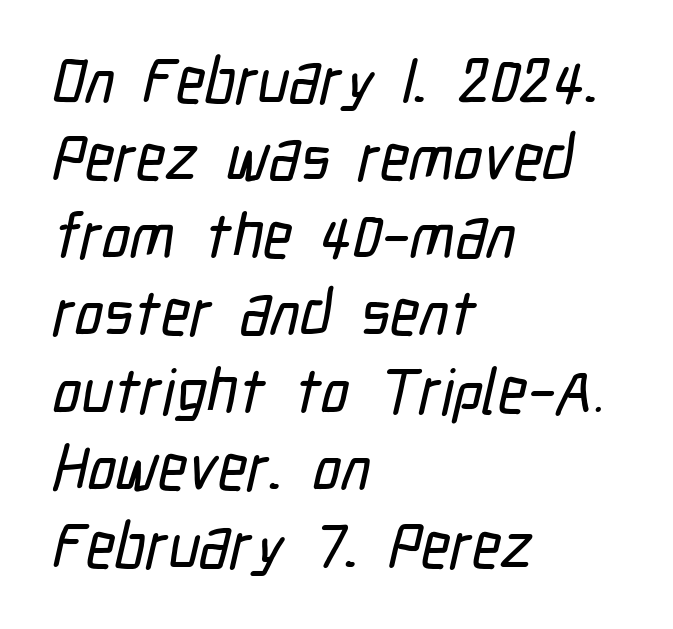
The image shows 63 px condensed sans-serif type; set left-aligned, line spacing 1.23x, normal letter spacing, not underlined; low stroke contrast and a medium x-height.
